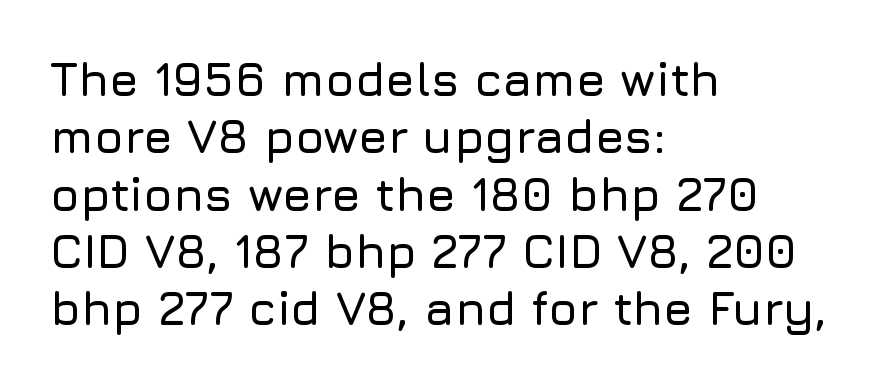
Q: Is the text italic (slanted)? A: No, it is upright.
Q: Is the typeface a serif or a sans-serif typeface? A: Sans-serif.
Q: Is the text underlined? A: No.
Q: How is the paragraph aligned? A: Left-aligned.
Q: Is the spacing between letters normal or unusually wide? A: Normal.
Q: Width (condensed, normal, or wide)? A: Normal.
Q: Stroke contrast? A: Low.
Q: x-height? A: Medium.
Q: Monospaced? A: No.
